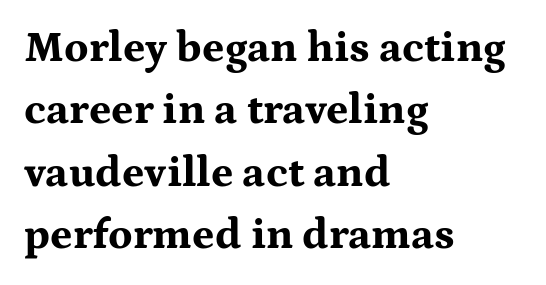
The image shows 43 px bold, wide serif type, upright; set left-aligned, normal line spacing (1.45x), normal letter spacing, not underlined; medium stroke contrast and a medium x-height.
